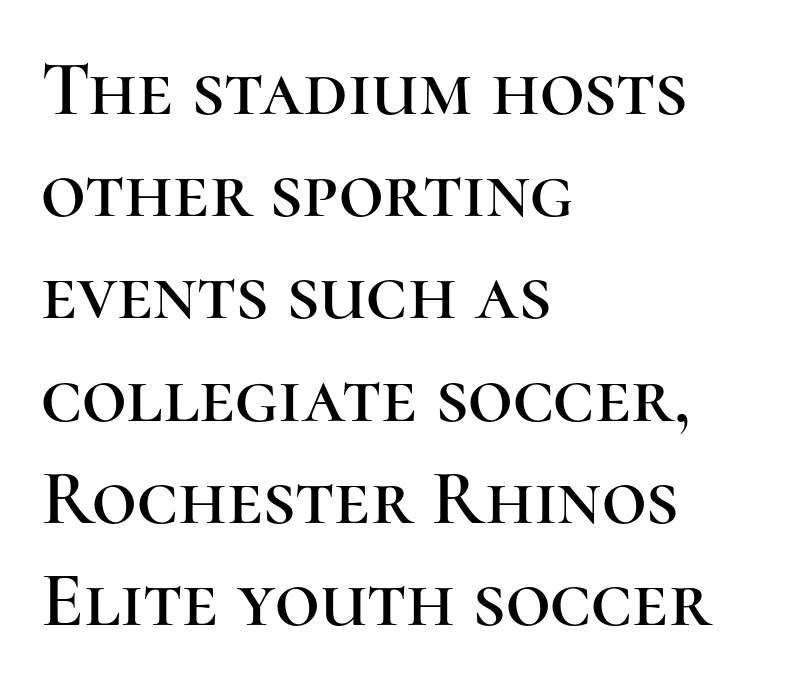
{"serif": "yes", "italic": "no", "width": "normal", "stroke_contrast": "high", "x_height": "medium", "monospaced": "no", "underline": "no", "align": "left", "line_spacing": "normal", "line_spacing_ratio": 1.31, "letter_spacing": "normal", "letter_spacing_em": 0.0, "glyph_px": 78}
